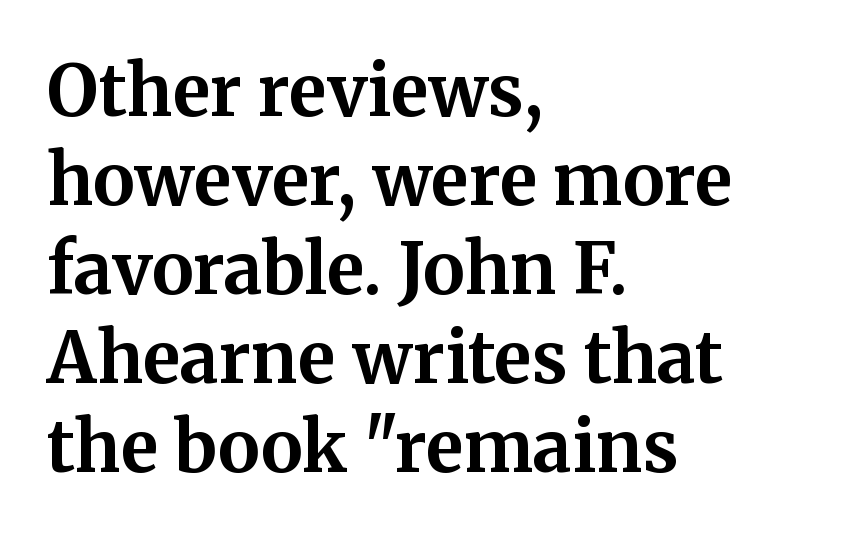
The image shows 70 px bold serif type, upright; set left-aligned, normal line spacing (1.27x), normal letter spacing, not underlined; medium stroke contrast and a medium x-height.
